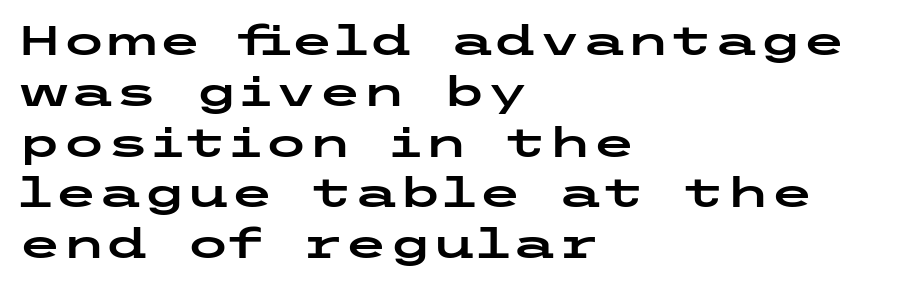
{"serif": "no", "italic": "no", "width": "wide", "stroke_contrast": "low", "x_height": "medium", "underline": "no", "align": "left", "line_spacing": "normal", "line_spacing_ratio": 1.27, "letter_spacing": "normal", "letter_spacing_em": 0.0, "glyph_px": 40}
